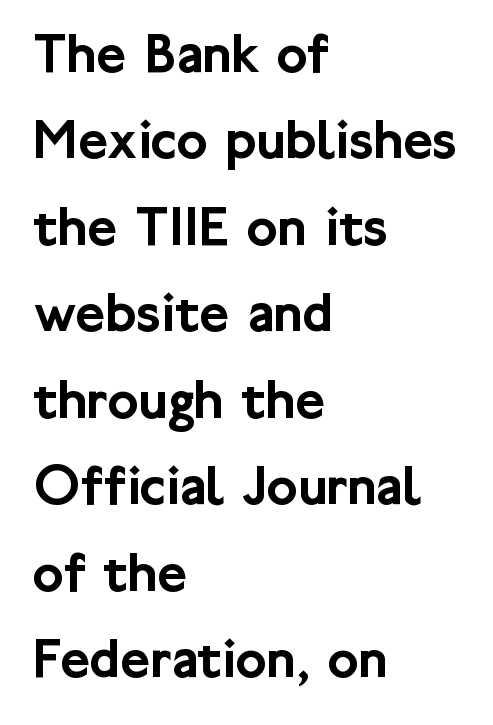
The image shows 58 px sans-serif type, upright; set left-aligned, normal line spacing (1.49x), normal letter spacing, not underlined; low stroke contrast and a medium x-height.
